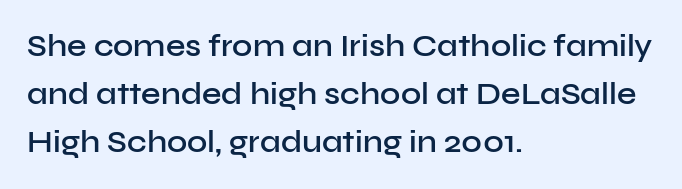
{"serif": "no", "italic": "no", "bold": "semi", "weight": "semibold", "width": "normal", "stroke_contrast": "low", "x_height": "medium", "monospaced": "no", "underline": "no", "align": "left", "line_spacing": "normal", "line_spacing_ratio": 1.55, "letter_spacing": "normal", "letter_spacing_em": 0.0, "glyph_px": 31}
